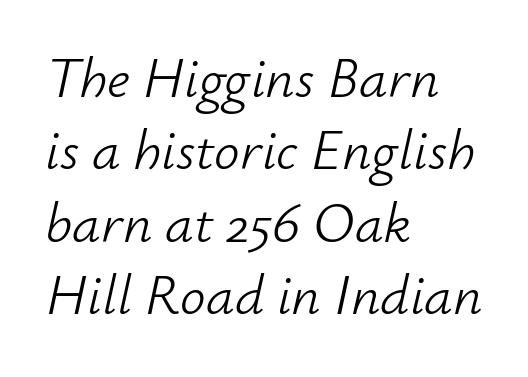
Leftover space on each line is placed entirely after the last word. A clean baseline with only descenders dipping below it. There is no visible air inserted between adjacent glyphs. Notice how the stems are inclined rather than vertical — that's the hallmark of italics.
